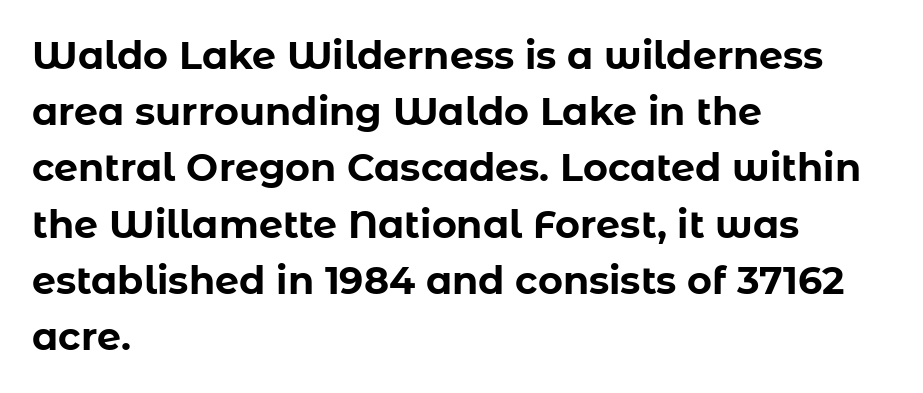
The image shows 38 px bold sans-serif type, upright; set left-aligned, normal line spacing (1.48x), normal letter spacing, not underlined; low stroke contrast and a medium x-height.
